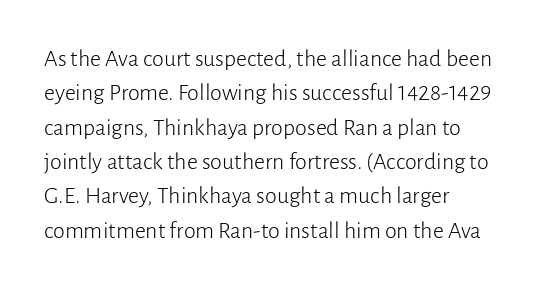
Vertical stems look standard width or narrower in stroke. Default kerning and tracking; the words read as compact shapes. These lines are set flush left with a ragged right edge. The baseline area is clear.
